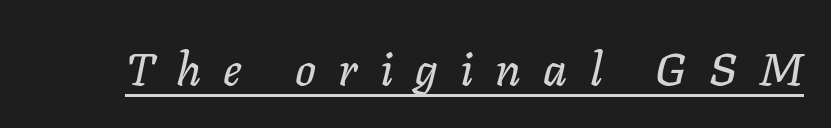
{"italic": "yes", "lean": "right", "slant_degrees": 11, "width": "normal", "stroke_contrast": "low", "x_height": "medium", "monospaced": "no", "underline": "yes", "letter_spacing": "wide", "letter_spacing_em": 0.48, "glyph_px": 46}
